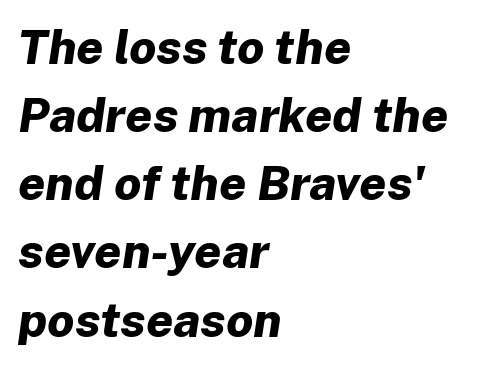
{"italic": "yes", "lean": "right", "slant_degrees": 8, "bold": "yes", "weight": "bold", "width": "normal", "stroke_contrast": "low", "x_height": "medium", "monospaced": "no", "underline": "no", "align": "left", "line_spacing": "normal", "line_spacing_ratio": 1.42, "letter_spacing": "normal", "letter_spacing_em": 0.0, "glyph_px": 48}
